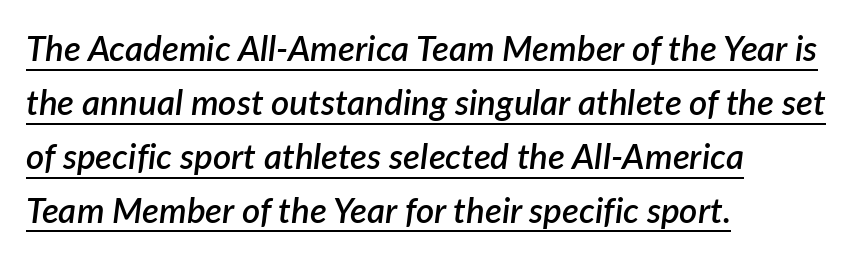
Horizontal alignment here is leftward, the default for most running prose. The lettering tilts uniformly, giving the passage an italic look. The leading is moderate, giving the passage an even texture. In designer terms, the underline attribute is active on this setting. These lines keep a tight, regular rhythm from letter to letter.
